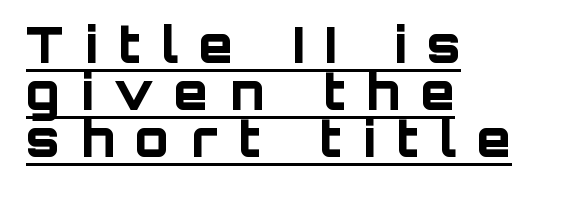
The image shows 49 px bold sans-serif type, upright; set left-aligned, tight line spacing (0.96x), unusually wide letter spacing (+0.44 em), underlined; low stroke contrast and a large x-height.
